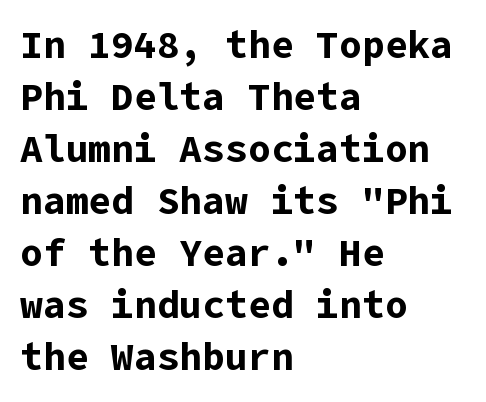
Q: Is the text bold? A: Yes.
Q: Is the text italic (slanted)? A: No, it is upright.
Q: Is the typeface a serif or a sans-serif typeface? A: Sans-serif.
Q: Is the text underlined? A: No.
Q: How is the paragraph aligned? A: Left-aligned.
Q: Is the spacing between letters normal or unusually wide? A: Normal.
Q: Is the spacing between lines tight, normal or loose? A: Normal.
Q: Width (condensed, normal, or wide)? A: Normal.
Q: Stroke contrast? A: Low.
Q: x-height? A: Medium.
